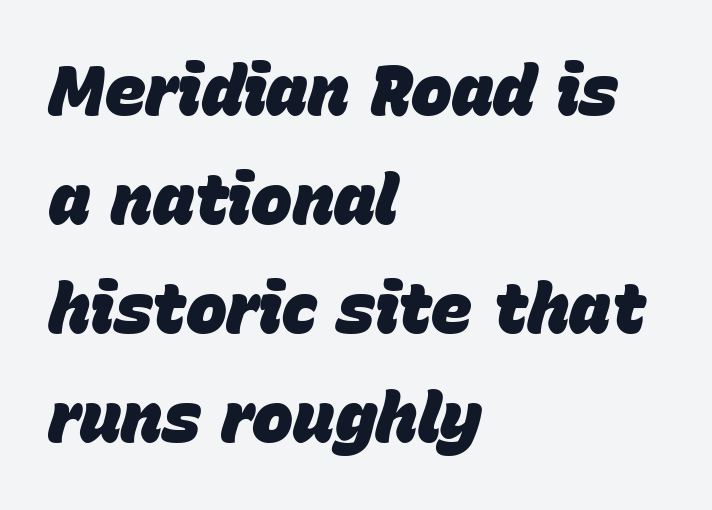
{"italic": "yes", "lean": "right", "slant_degrees": 15, "bold": "yes", "weight": "heavy", "width": "normal", "stroke_contrast": "low", "x_height": "large", "monospaced": "no", "underline": "no", "align": "left", "line_spacing": "normal", "line_spacing_ratio": 1.58, "letter_spacing": "normal", "letter_spacing_em": 0.0, "glyph_px": 69}
